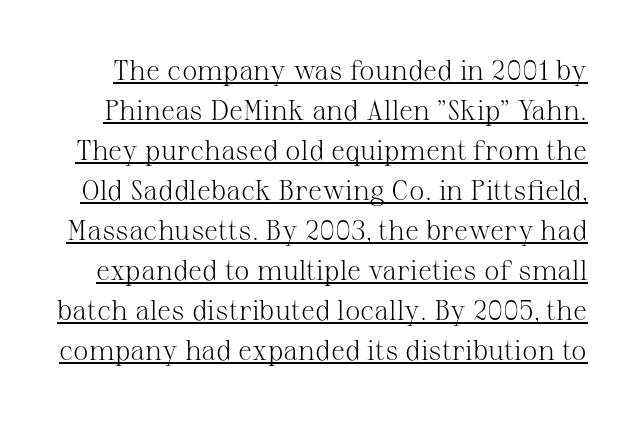
Q: Is the text bold? A: No.
Q: Is the text italic (slanted)? A: No, it is upright.
Q: Is the typeface a serif or a sans-serif typeface? A: Serif.
Q: Is the text underlined? A: Yes.
Q: Is the spacing between letters normal or unusually wide? A: Normal.
Q: Is the spacing between lines tight, normal or loose? A: Normal.
Q: Width (condensed, normal, or wide)? A: Normal.
Q: Stroke contrast? A: Medium.
Q: x-height? A: Medium.
Q: Monospaced? A: No.
